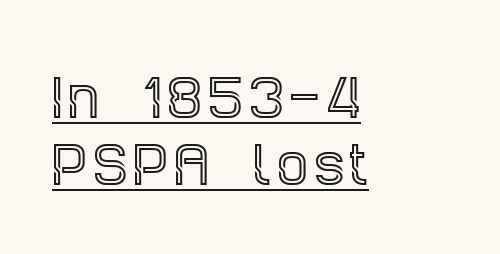
The compositor pushed each line to the left boundary. Each letter keeps its own natural width here, so spacing adapts to shape. When letters stand straight like this, we call the style roman or upright. Each letter's strokes conclude with small projecting serifs. Notice how descenders clear the ascenders below comfortably — that's standard leading.
